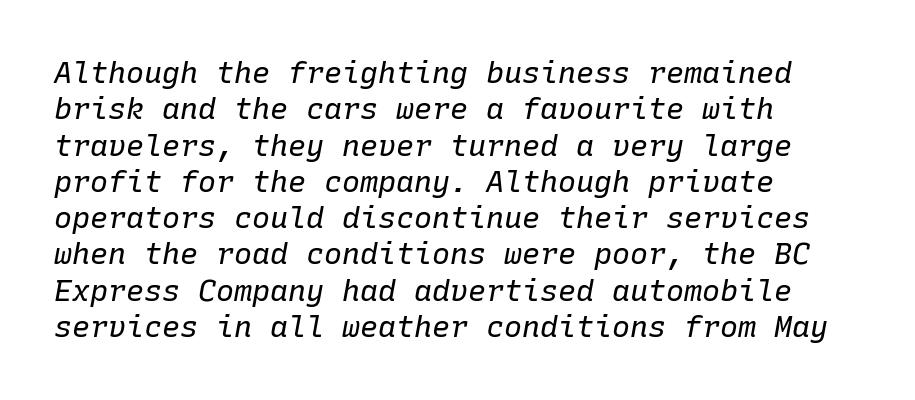
Underline: absent. Letters have the restrained weight of plain body copy at most. Spacing between characters is what you'd get straight out of the box. The rag falls on the right side of this text block.
